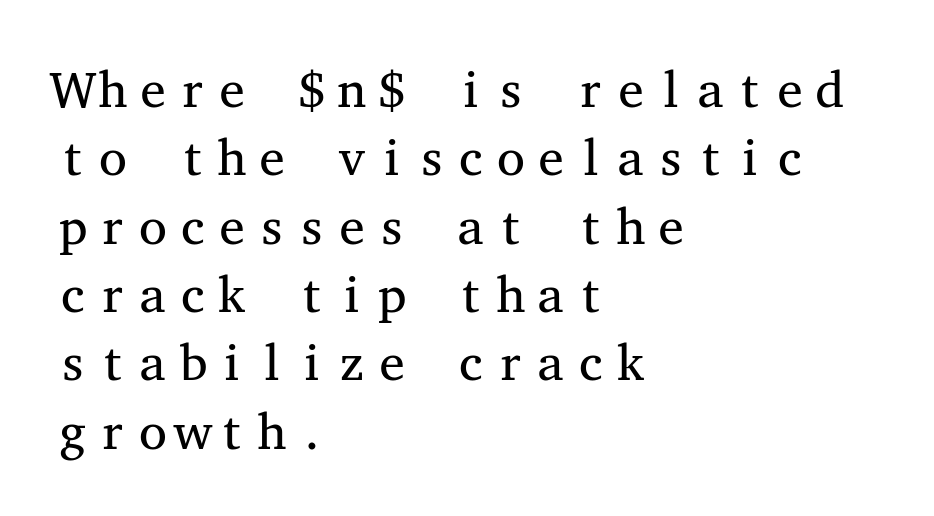
Q: Is the text bold? A: No.
Q: Is the text italic (slanted)? A: No, it is upright.
Q: Is the typeface a serif or a sans-serif typeface? A: Serif.
Q: Is the text underlined? A: No.
Q: How is the paragraph aligned? A: Left-aligned.
Q: Is the spacing between letters normal or unusually wide? A: Normal.
Q: Is the spacing between lines tight, normal or loose? A: Normal.
Q: Width (condensed, normal, or wide)? A: Wide.
Q: Stroke contrast? A: Medium.
Q: x-height? A: Medium.
Q: Monospaced? A: Yes.
